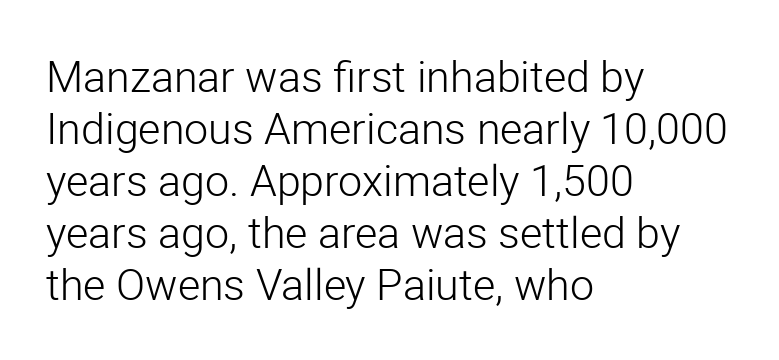
{"serif": "no", "italic": "no", "bold": "no", "weight": "light", "width": "normal", "stroke_contrast": "low", "x_height": "medium", "monospaced": "no", "underline": "no", "align": "left", "line_spacing_ratio": 1.21, "letter_spacing": "normal", "letter_spacing_em": 0.0, "glyph_px": 43}
